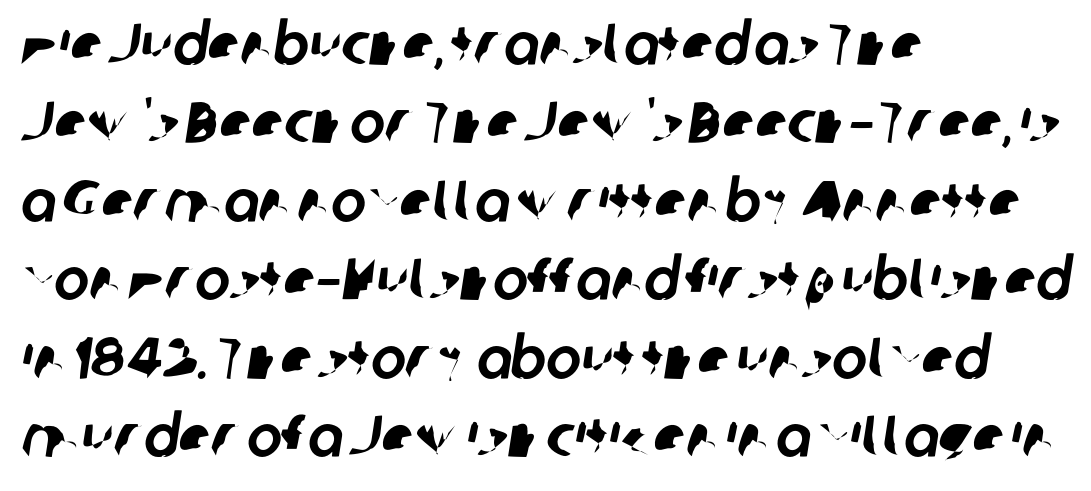
The image shows 59 px sans-serif type; set left-aligned, normal line spacing (1.33x), normal letter spacing, not underlined; low stroke contrast and a medium x-height.
